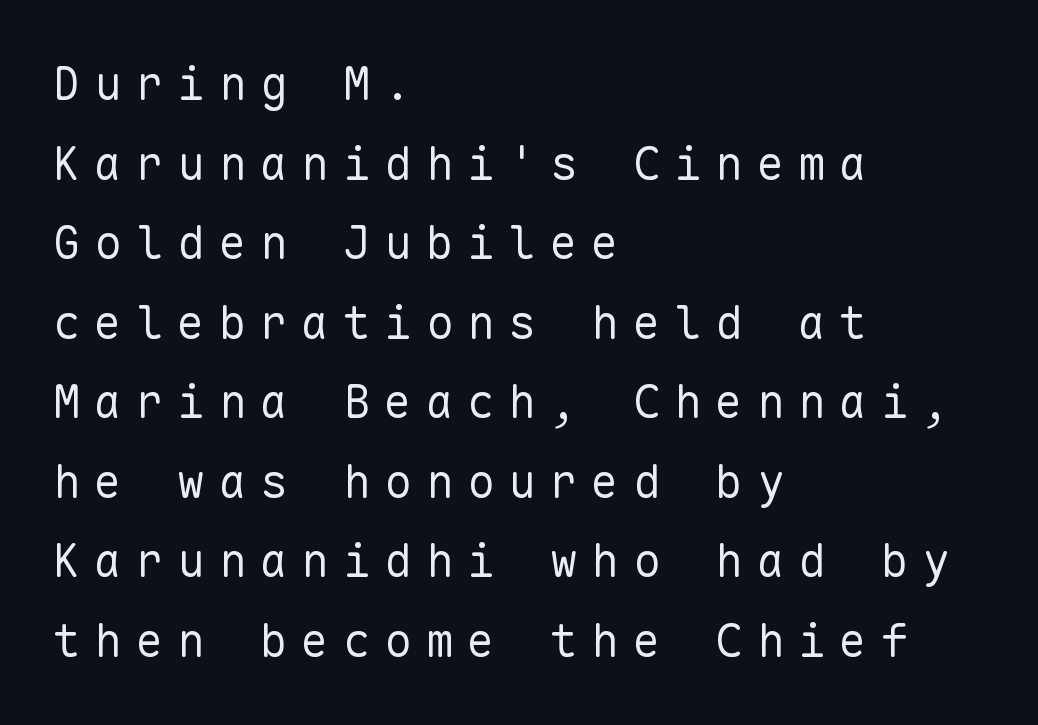
The image shows 46 px regular-weight sans-serif type, upright, monospaced; set left-aligned, line spacing 1.73x, unusually wide letter spacing (+0.3 em), not underlined; low stroke contrast and a medium x-height.
